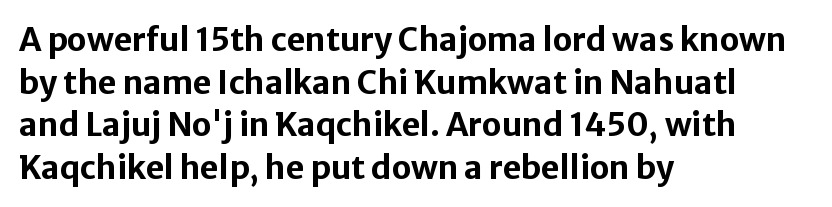
The image shows 32 px bold sans-serif type, upright; set left-aligned, normal line spacing (1.33x), normal letter spacing, not underlined; low stroke contrast and a medium x-height.
